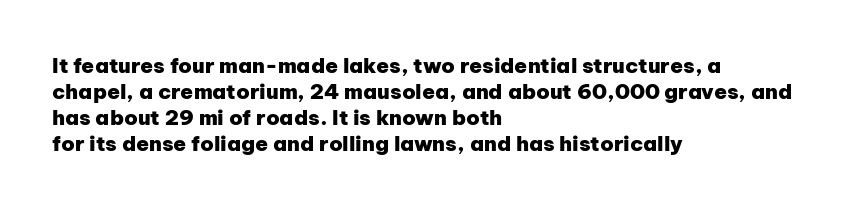
The strokes are fattened all the way to bold. Visually the block forms a straight wall on the left and a jagged coastline on the right. A typesetter would mark this as roman, not italic. The words here are not underlined.
